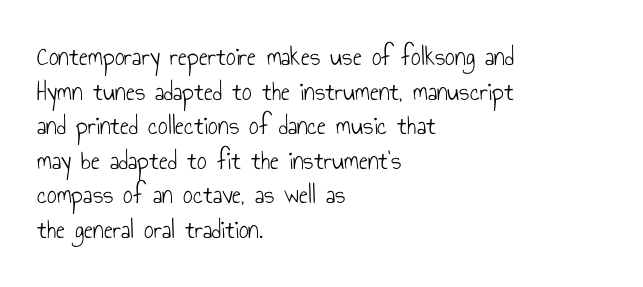
The image shows 27 px text type, upright; set left-aligned, normal line spacing (1.28x), normal letter spacing, not underlined.
